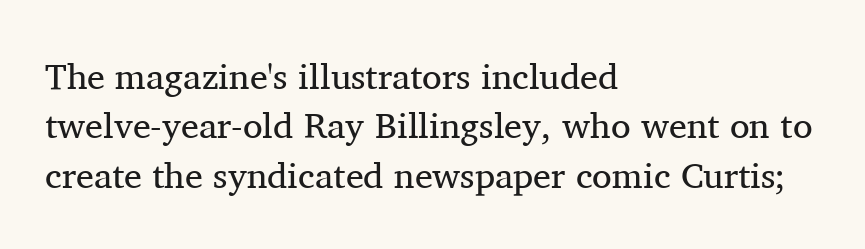
Characters follow at the spacing the type designer built in. No italicization has been applied; the sample stays upright. Is this a sans? No — the strokes have serifs. The space between consecutive lines is moderate. Stems here are at most as thick as an everyday book face. Reading down the block, your eye returns to a fixed left position each line.
